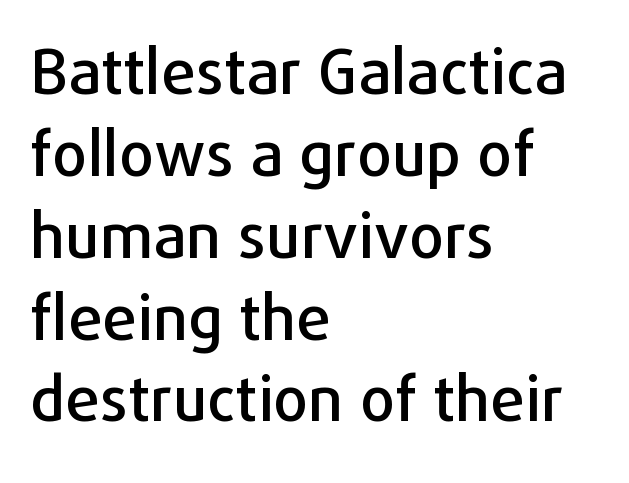
Q: Is the text italic (slanted)? A: No, it is upright.
Q: Is the typeface a serif or a sans-serif typeface? A: Sans-serif.
Q: Is the text underlined? A: No.
Q: How is the paragraph aligned? A: Left-aligned.
Q: Is the spacing between letters normal or unusually wide? A: Normal.
Q: Is the spacing between lines tight, normal or loose? A: Normal.
Q: Width (condensed, normal, or wide)? A: Normal.
Q: Stroke contrast? A: Low.
Q: x-height? A: Medium.
Q: Monospaced? A: No.
